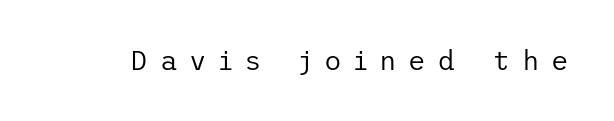
{"italic": "no", "bold": "no", "underline": "no", "letter_spacing": "wide", "letter_spacing_em": 0.44, "glyph_px": 27}
